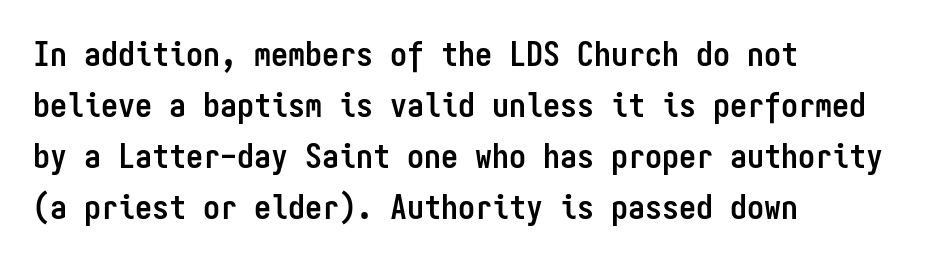
Q: Is the text bold? A: Yes.
Q: Is the text italic (slanted)? A: No, it is upright.
Q: Is the typeface a serif or a sans-serif typeface? A: Sans-serif.
Q: Is the text underlined? A: No.
Q: How is the paragraph aligned? A: Left-aligned.
Q: Is the spacing between letters normal or unusually wide? A: Normal.
Q: Is the spacing between lines tight, normal or loose? A: Normal.
Q: Width (condensed, normal, or wide)? A: Condensed.
Q: Stroke contrast? A: Low.
Q: x-height? A: Medium.
Q: Monospaced? A: Yes.
